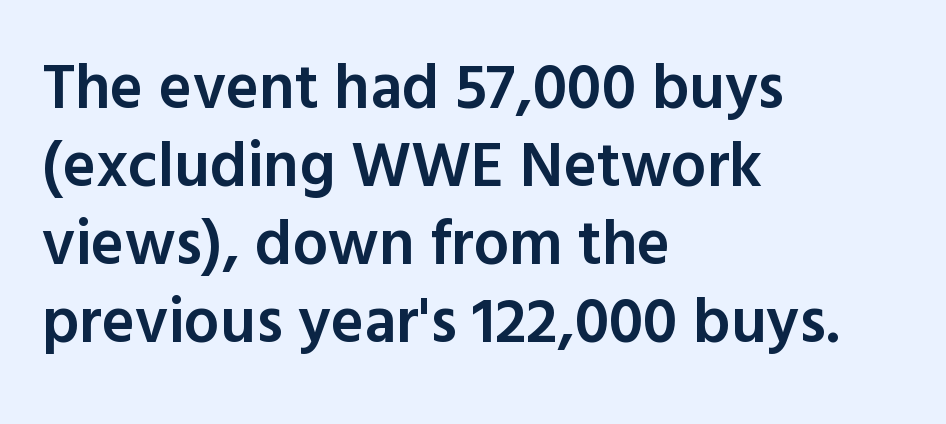
Q: Is the text bold? A: Semi-bold.
Q: Is the text italic (slanted)? A: No, it is upright.
Q: Is the typeface a serif or a sans-serif typeface? A: Sans-serif.
Q: Is the text underlined? A: No.
Q: How is the paragraph aligned? A: Left-aligned.
Q: Is the spacing between letters normal or unusually wide? A: Normal.
Q: Width (condensed, normal, or wide)? A: Normal.
Q: x-height? A: Medium.
Q: Monospaced? A: No.
